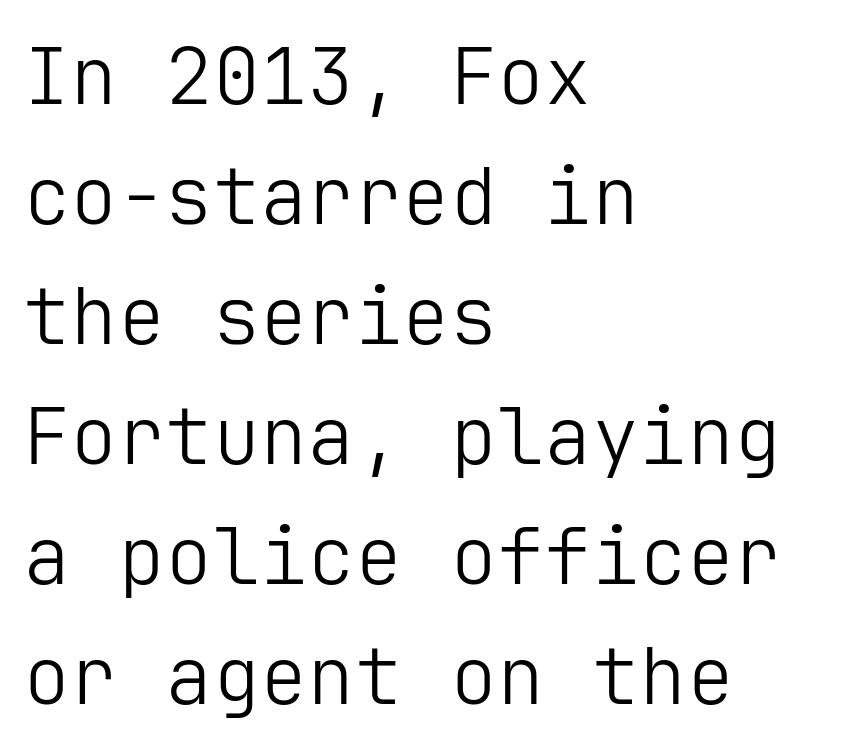
Q: Is the text bold? A: No.
Q: Is the text italic (slanted)? A: No, it is upright.
Q: Is the typeface a serif or a sans-serif typeface? A: Sans-serif.
Q: Is the text underlined? A: No.
Q: How is the paragraph aligned? A: Left-aligned.
Q: Is the spacing between letters normal or unusually wide? A: Normal.
Q: Is the spacing between lines tight, normal or loose? A: Normal.
Q: Width (condensed, normal, or wide)? A: Normal.
Q: Stroke contrast? A: Low.
Q: x-height? A: Medium.
